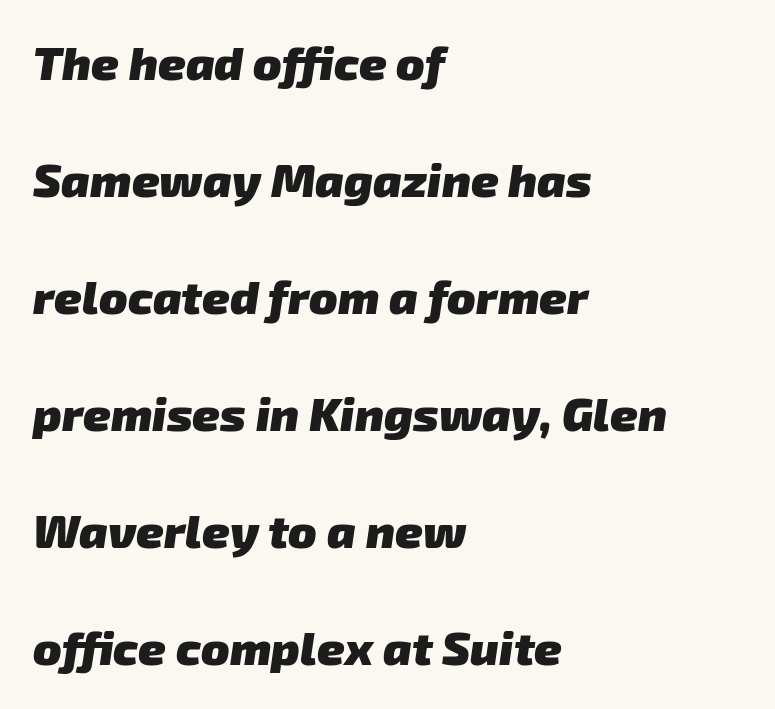
Q: Is the text bold? A: Yes.
Q: Is the typeface a serif or a sans-serif typeface? A: Sans-serif.
Q: Is the text underlined? A: No.
Q: How is the paragraph aligned? A: Left-aligned.
Q: Is the spacing between letters normal or unusually wide? A: Normal.
Q: Is the spacing between lines tight, normal or loose? A: Loose.
Q: Width (condensed, normal, or wide)? A: Normal.
Q: Stroke contrast? A: Low.
Q: x-height? A: Medium.
Q: Monospaced? A: No.
